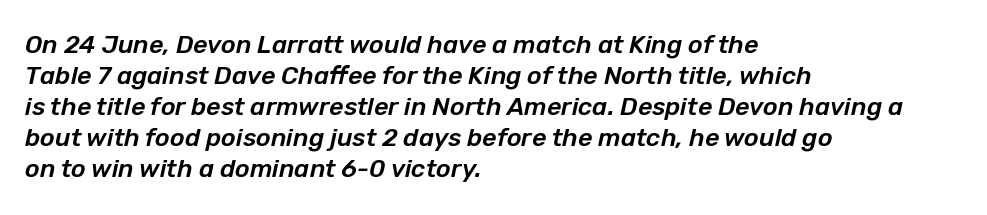
Q: Is the text italic (slanted)? A: Yes, it leans right by about 12 degrees.
Q: Is the text underlined? A: No.
Q: How is the paragraph aligned? A: Left-aligned.
Q: Is the spacing between letters normal or unusually wide? A: Normal.
